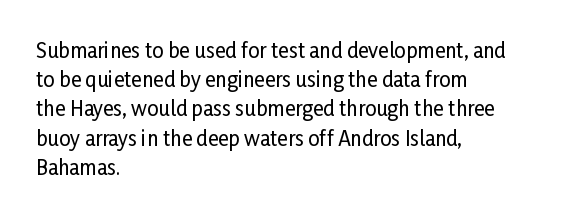
A bare baseline throughout the passage. Tracking value appears to be zero — textbook default spacing. The lettering holds an erect, upright posture throughout. The lines in this sample share a left origin and differ only in where they stop.
